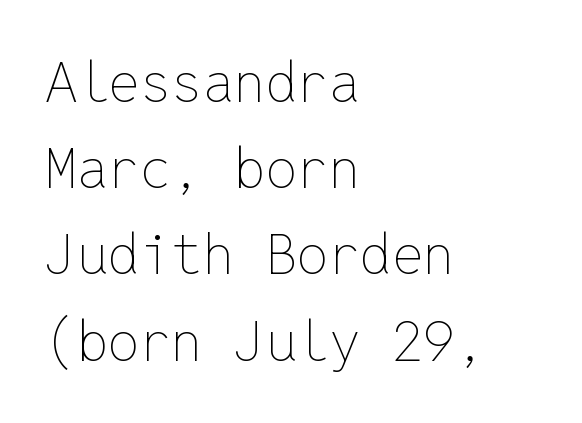
Q: Is the text bold? A: No.
Q: Is the text italic (slanted)? A: No, it is upright.
Q: Is the text underlined? A: No.
Q: How is the paragraph aligned? A: Left-aligned.
Q: Is the spacing between letters normal or unusually wide? A: Normal.
Q: Is the spacing between lines tight, normal or loose? A: Normal.
Q: Width (condensed, normal, or wide)? A: Normal.
Q: Stroke contrast? A: Low.
Q: x-height? A: Medium.
Q: Monospaced? A: Yes.
